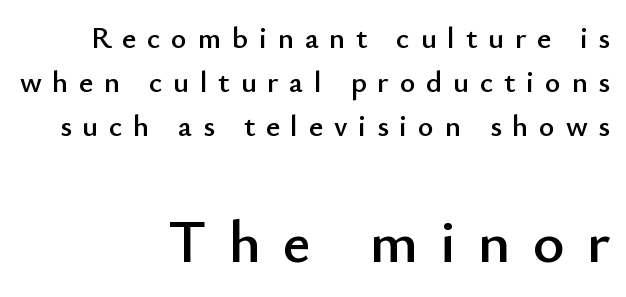
Q: Is the text italic (slanted)? A: No, it is upright.
Q: Is the typeface a serif or a sans-serif typeface? A: Sans-serif.
Q: Is the text underlined? A: No.
Q: How is the paragraph aligned? A: Right-aligned.
Q: Is the spacing between letters normal or unusually wide? A: Unusually wide.
Q: Is the spacing between lines tight, normal or loose? A: Normal.
Q: Which block of text is set in a larger size, the first (top) or the second (bottom)? A: The second (bottom) one.
Q: Width (condensed, normal, or wide)? A: Normal.
Q: Stroke contrast? A: Low.
Q: x-height? A: Small.
Q: Monospaced? A: No.
